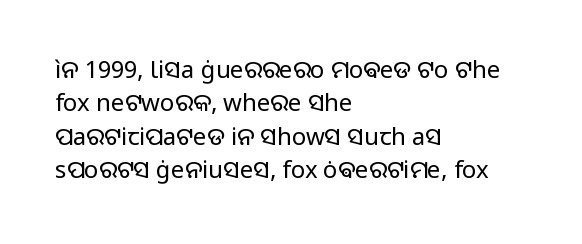
Q: Is the text bold? A: No.
Q: Is the text italic (slanted)? A: No, it is upright.
Q: Is the text underlined? A: No.
Q: How is the paragraph aligned? A: Left-aligned.
Q: Is the spacing between letters normal or unusually wide? A: Normal.
Q: Is the spacing between lines tight, normal or loose? A: Normal.
